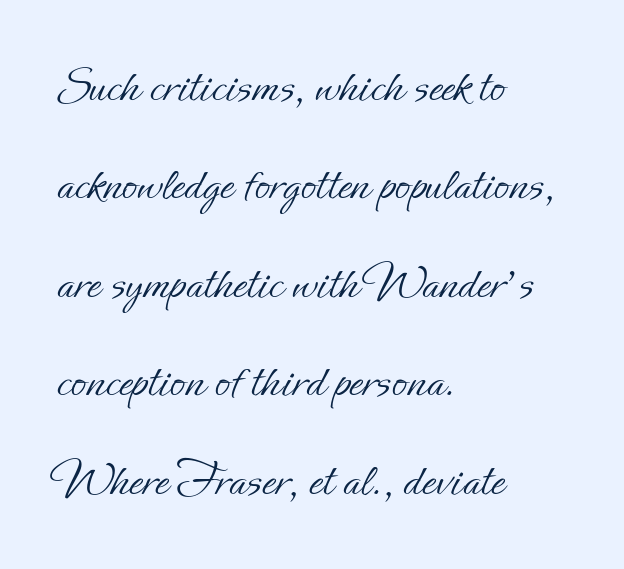
{"bold": "no", "weight": "light", "width": "normal", "stroke_contrast": "low", "x_height": "small", "monospaced": "no", "underline": "no", "align": "left", "line_spacing": "loose", "line_spacing_ratio": 1.97, "letter_spacing": "normal", "letter_spacing_em": 0.0, "glyph_px": 50}
